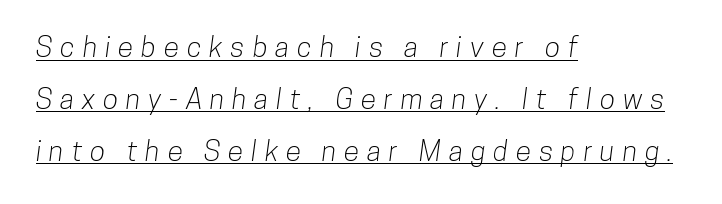
{"serif": "no", "width": "condensed", "stroke_contrast": "low", "x_height": "medium", "monospaced": "no", "underline": "yes", "align": "left", "line_spacing_ratio": 1.85, "letter_spacing": "wide", "letter_spacing_em": 0.28, "glyph_px": 28}
